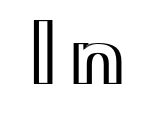
The image shows 78 px wide type, upright; set not underlined; a small x-height.
